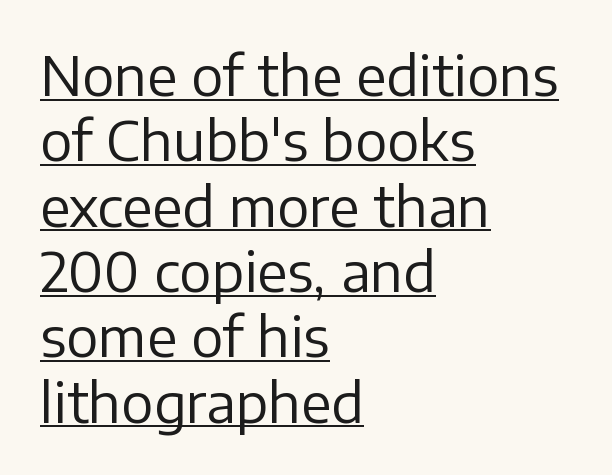
Visually the block forms a straight wall on the left and a jagged coastline on the right. The typeface chosen for these lines omits serifs. In terms of posture, this sample is upright. This rendering features underlined lettering. The gaps between neighbouring characters are ordinary and unremarkable.
